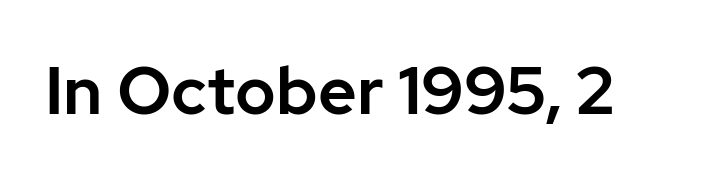
The image shows 67 px sans-serif type, upright; set normal letter spacing, not underlined; low stroke contrast and a medium x-height.
